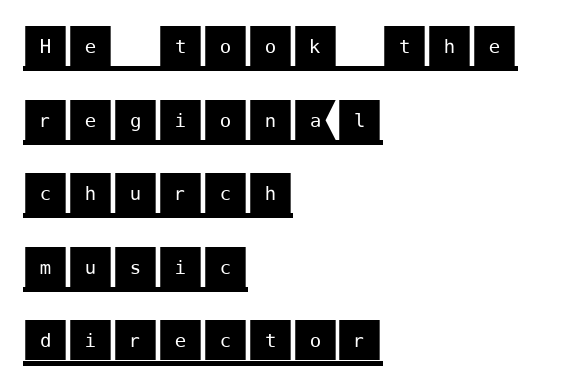
It's the straight-up-and-down kind of type. Like a heading marked for emphasis, these lines bear an underscore. The letterforms sit shoulder to shoulder at normal distance. Look at the bottom of the vertical strokes: they stop flat, with no serifs.
